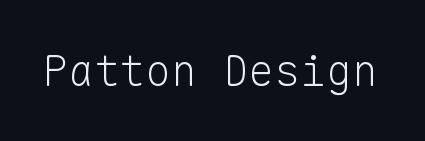
{"serif": "no", "italic": "no", "bold": "no", "weight": "light", "width": "normal", "stroke_contrast": "low", "x_height": "medium", "monospaced": "yes", "underline": "no", "letter_spacing": "normal", "letter_spacing_em": 0.0, "glyph_px": 43}
